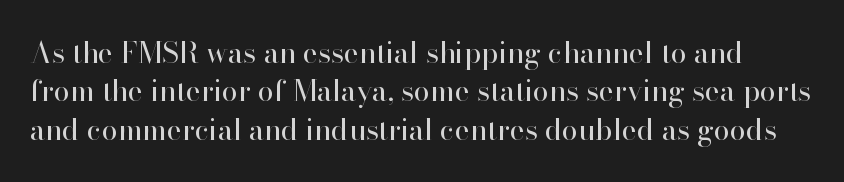
The typesetting does not lean heavy: it is not bold. The passage shown has conventional tracking throughout. Do the characters align in a grid? No, the font is proportional. The space beneath each line is pristine and unruled. Summary of vertical rhythm: regular, with standard interline spacing. These lines were composed using upright roman letters.
